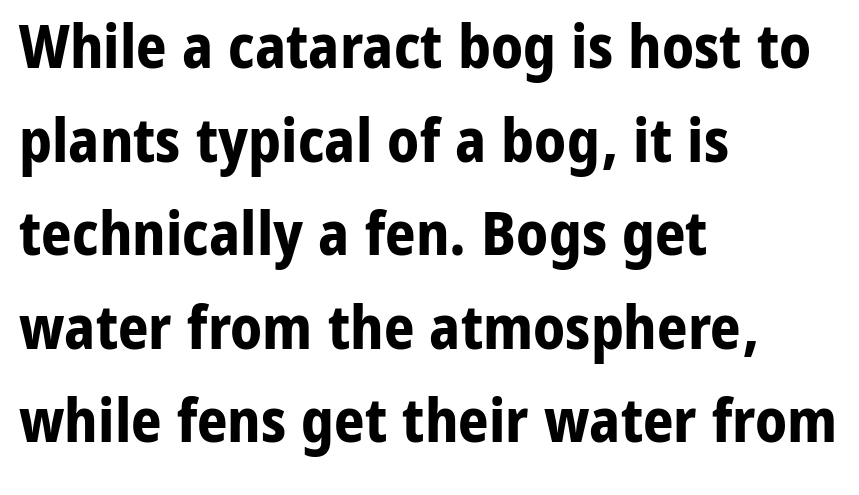
{"serif": "no", "italic": "no", "bold": "yes", "weight": "bold", "width": "normal", "stroke_contrast": "low", "x_height": "medium", "monospaced": "no", "underline": "no", "align": "left", "line_spacing": "normal", "line_spacing_ratio": 1.56, "letter_spacing": "normal", "letter_spacing_em": 0.0, "glyph_px": 60}
